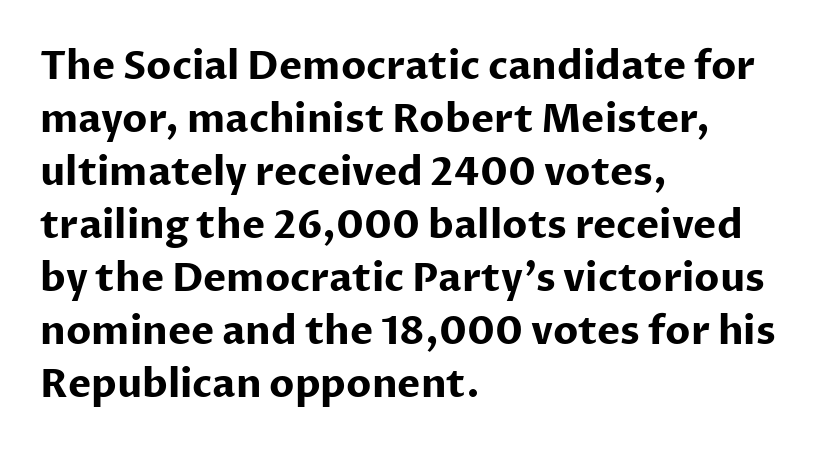
Q: Is the text bold? A: Yes.
Q: Is the text italic (slanted)? A: No, it is upright.
Q: Is the typeface a serif or a sans-serif typeface? A: Sans-serif.
Q: Is the text underlined? A: No.
Q: How is the paragraph aligned? A: Left-aligned.
Q: Is the spacing between letters normal or unusually wide? A: Normal.
Q: Is the spacing between lines tight, normal or loose? A: Normal.
Q: Width (condensed, normal, or wide)? A: Normal.
Q: Stroke contrast? A: Low.
Q: x-height? A: Medium.
Q: Monospaced? A: No.
